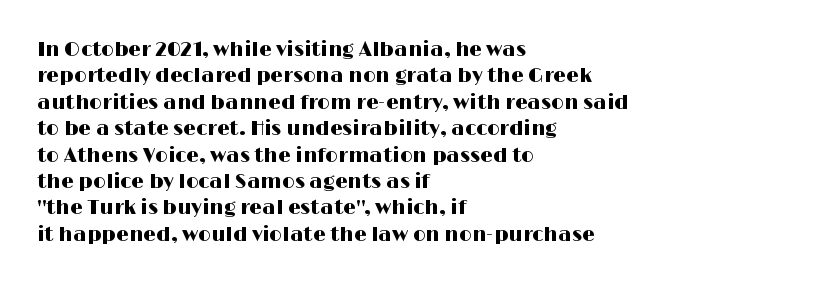
Q: Is the text italic (slanted)? A: No, it is upright.
Q: Is the text underlined? A: No.
Q: How is the paragraph aligned? A: Left-aligned.
Q: Is the spacing between letters normal or unusually wide? A: Normal.
Q: Is the spacing between lines tight, normal or loose? A: Normal.
